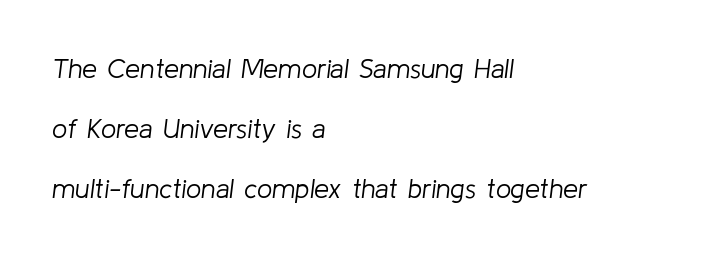
The image shows 27 px text type, italic (leaning right); set left-aligned, loose line spacing (2.23x), normal letter spacing, not underlined.
